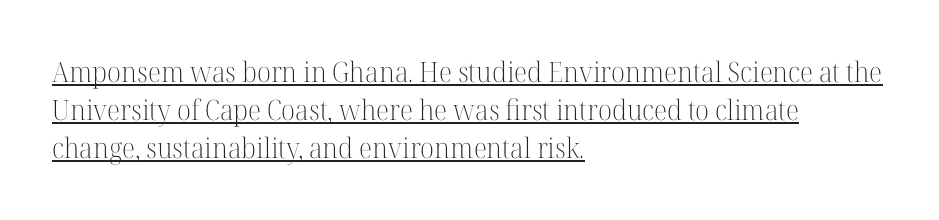
The image shows 28 px light serif type, upright; set left-aligned, normal line spacing (1.36x), normal letter spacing, underlined; high stroke contrast and a medium x-height.
